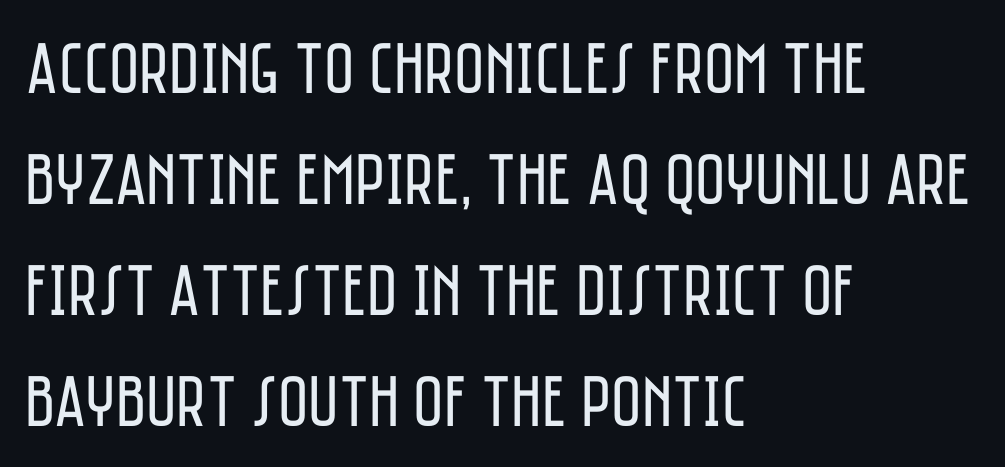
The image shows 73 px regular-weight, condensed sans-serif type, upright; set left-aligned, normal line spacing (1.52x), normal letter spacing, not underlined; low stroke contrast and a large x-height.
